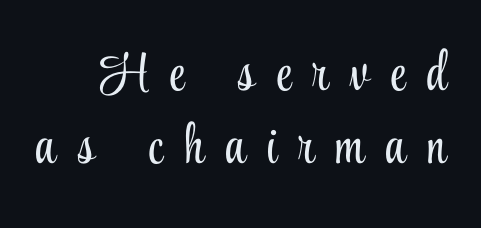
Q: Is the text bold? A: No.
Q: Is the text italic (slanted)? A: Yes.
Q: Is the typeface a serif or a sans-serif typeface? A: Serif.
Q: Is the text underlined? A: No.
Q: How is the paragraph aligned? A: Right-aligned.
Q: Is the spacing between letters normal or unusually wide? A: Unusually wide.
Q: Is the spacing between lines tight, normal or loose? A: Normal.
Q: Width (condensed, normal, or wide)? A: Condensed.
Q: Stroke contrast? A: Low.
Q: x-height? A: Small.
Q: Monospaced? A: No.
